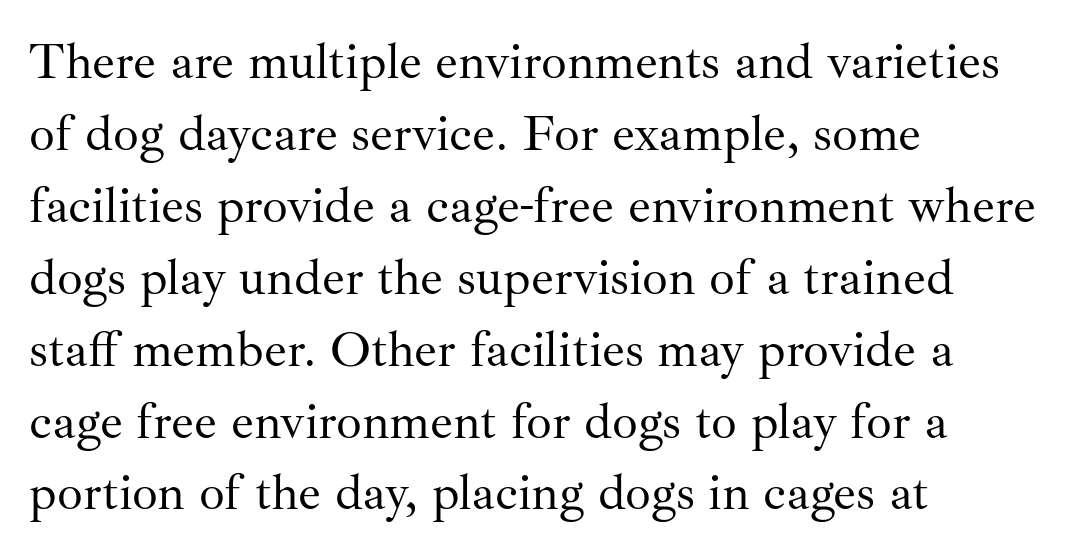
The image shows 51 px regular-weight serif type, upright; set left-aligned, normal line spacing (1.41x), normal letter spacing, not underlined; medium stroke contrast and a small x-height.
